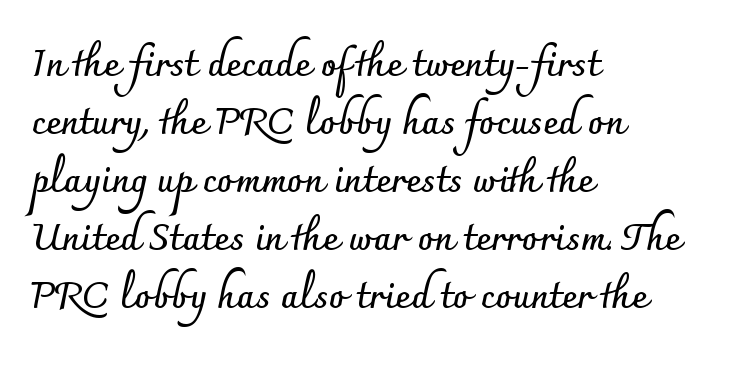
{"serif": "no", "bold": "yes", "weight": "semibold", "width": "normal", "stroke_contrast": "low", "x_height": "small", "monospaced": "no", "underline": "no", "align": "left", "line_spacing": "normal", "line_spacing_ratio": 1.57, "letter_spacing": "normal", "letter_spacing_em": 0.0, "glyph_px": 37}
